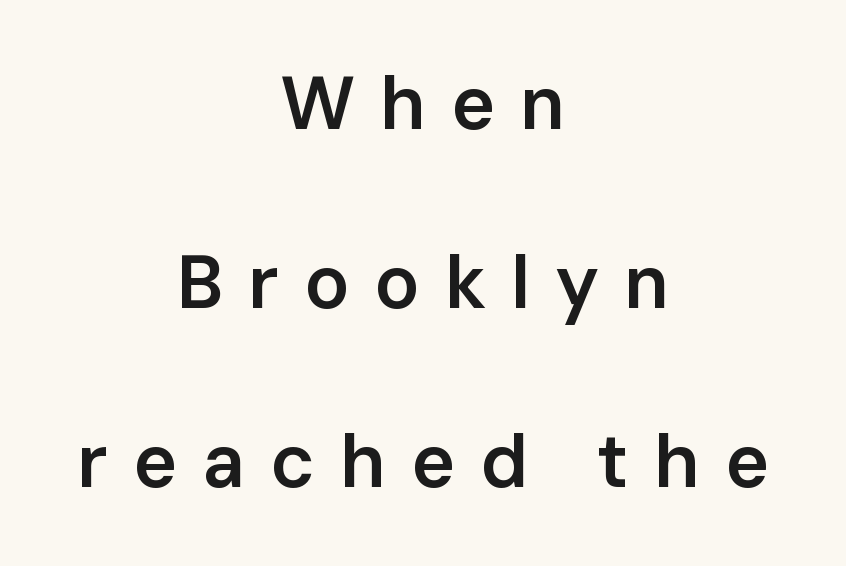
{"serif": "no", "italic": "no", "bold": "semi", "weight": "semibold", "width": "normal", "stroke_contrast": "low", "x_height": "medium", "monospaced": "no", "underline": "no", "align": "center", "line_spacing": "loose", "line_spacing_ratio": 2.39, "letter_spacing": "wide", "letter_spacing_em": 0.33, "glyph_px": 75}
